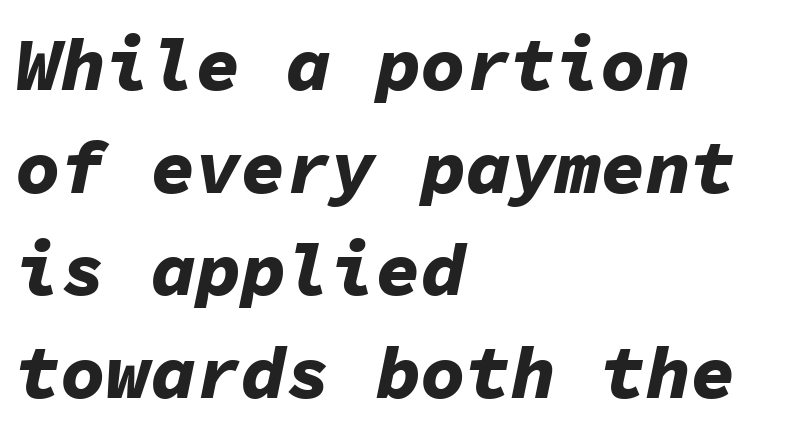
Q: Is the text bold? A: Yes.
Q: Is the text italic (slanted)? A: Yes, it leans right by about 11 degrees.
Q: Is the text underlined? A: No.
Q: How is the paragraph aligned? A: Left-aligned.
Q: Is the spacing between letters normal or unusually wide? A: Normal.
Q: Is the spacing between lines tight, normal or loose? A: Normal.
Q: Width (condensed, normal, or wide)? A: Normal.
Q: Stroke contrast? A: Low.
Q: x-height? A: Medium.
Q: Monospaced? A: Yes.
